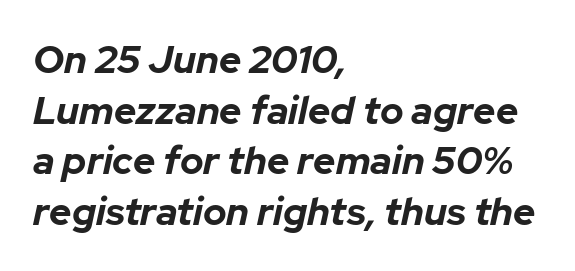
The image shows 39 px bold type, italic (leaning right); set left-aligned, normal line spacing (1.3x), normal letter spacing, not underlined; low stroke contrast and a medium x-height.
